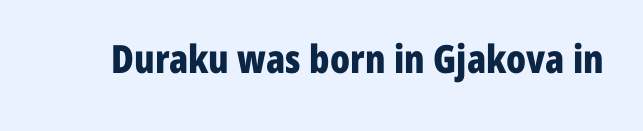
{"serif": "no", "italic": "no", "bold": "yes", "weight": "bold", "width": "condensed", "stroke_contrast": "low", "x_height": "medium", "monospaced": "no", "underline": "no", "letter_spacing": "normal", "letter_spacing_em": 0.0, "glyph_px": 39}
